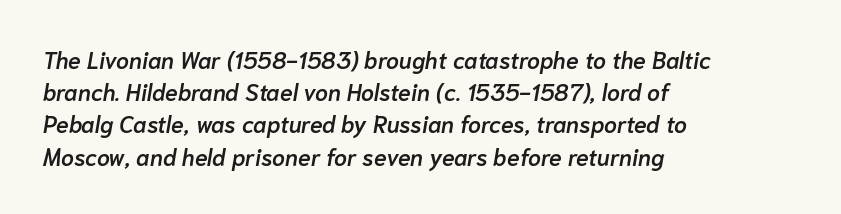
Q: Is the text bold? A: Semi-bold.
Q: Is the text italic (slanted)? A: Yes, it leans right by about 10 degrees.
Q: Is the text underlined? A: No.
Q: How is the paragraph aligned? A: Left-aligned.
Q: Is the spacing between letters normal or unusually wide? A: Normal.
Q: Is the spacing between lines tight, normal or loose? A: Normal.
